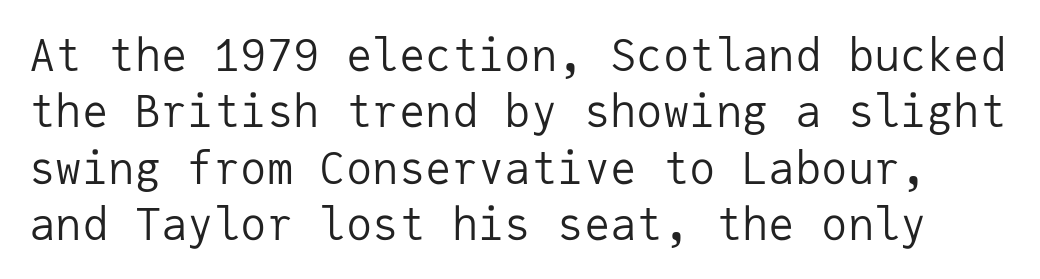
The image shows 44 px regular-weight sans-serif type, upright, monospaced; set normal line spacing (1.28x), normal letter spacing, not underlined; low stroke contrast and a medium x-height.
